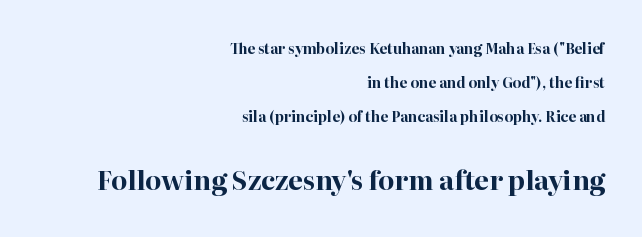
The image shows 26 px bold type, upright; set right-aligned, loose line spacing (2.42x), normal letter spacing, not underlined; the second (bottom) block is 1.86x larger.
